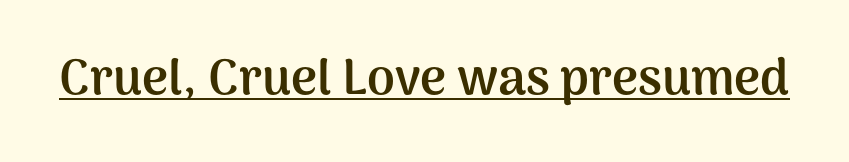
{"serif": "no", "italic": "no", "bold": "yes", "weight": "semibold", "width": "normal", "stroke_contrast": "medium", "x_height": "medium", "monospaced": "no", "underline": "yes", "letter_spacing": "normal", "letter_spacing_em": 0.0, "glyph_px": 50}
